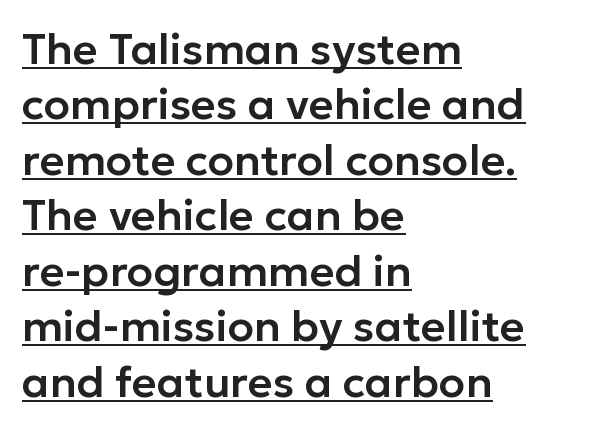
Q: Is the text italic (slanted)? A: No, it is upright.
Q: Is the typeface a serif or a sans-serif typeface? A: Sans-serif.
Q: Is the text underlined? A: Yes.
Q: How is the paragraph aligned? A: Left-aligned.
Q: Is the spacing between letters normal or unusually wide? A: Normal.
Q: Is the spacing between lines tight, normal or loose? A: Normal.
Q: Width (condensed, normal, or wide)? A: Normal.
Q: Stroke contrast? A: Low.
Q: x-height? A: Medium.
Q: Monospaced? A: No.
